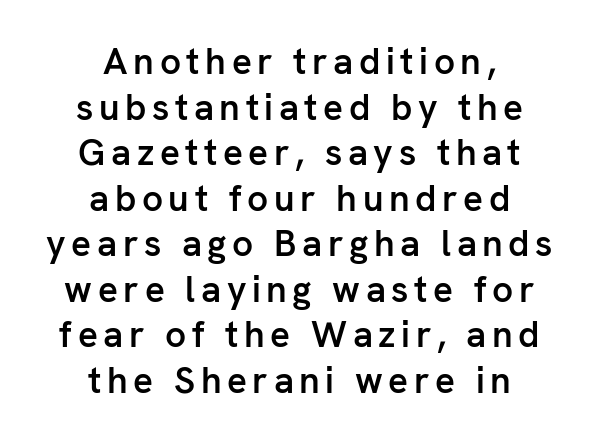
The image shows 37 px semibold sans-serif type, upright; set centered, line spacing 1.23x, not underlined; low stroke contrast and a medium x-height.
